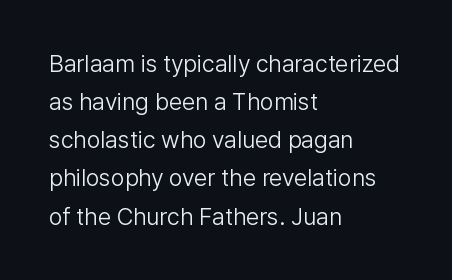
The image shows 24 px text type, upright; set left-aligned, normal line spacing (1.59x), normal letter spacing, not underlined.
